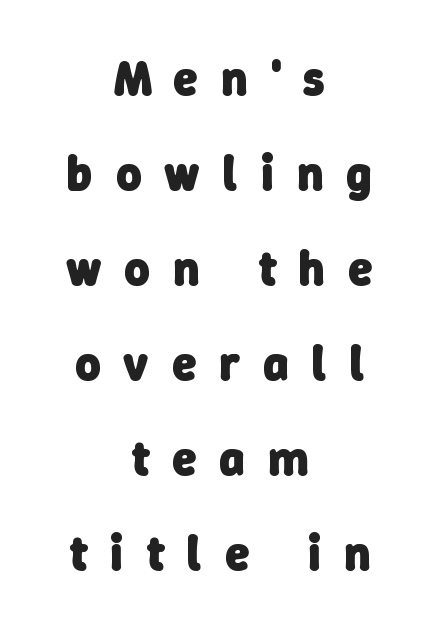
Q: Is the text bold? A: Yes.
Q: Is the typeface a serif or a sans-serif typeface? A: Sans-serif.
Q: Is the text underlined? A: No.
Q: How is the paragraph aligned? A: Centered.
Q: Is the spacing between letters normal or unusually wide? A: Unusually wide.
Q: Is the spacing between lines tight, normal or loose? A: Loose.
Q: Width (condensed, normal, or wide)? A: Normal.
Q: Stroke contrast? A: Low.
Q: x-height? A: Medium.
Q: Monospaced? A: No.
